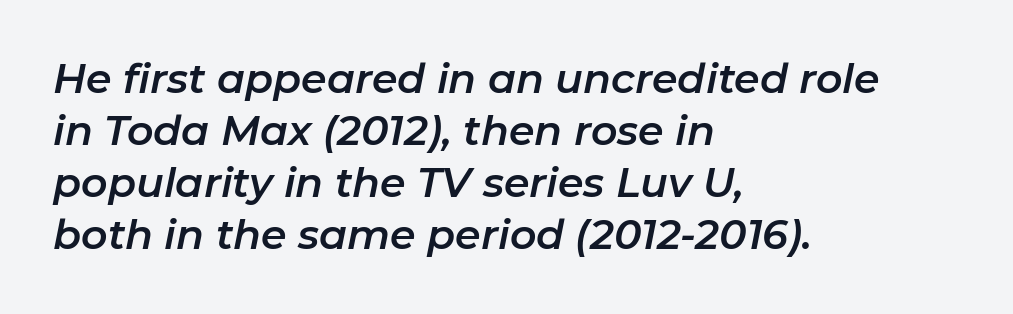
Q: Is the text italic (slanted)? A: Yes, it leans right by about 11 degrees.
Q: Is the text underlined? A: No.
Q: How is the paragraph aligned? A: Left-aligned.
Q: Is the spacing between letters normal or unusually wide? A: Normal.
Q: Is the spacing between lines tight, normal or loose? A: Normal.
Q: Width (condensed, normal, or wide)? A: Normal.
Q: Stroke contrast? A: Low.
Q: x-height? A: Medium.
Q: Monospaced? A: No.
